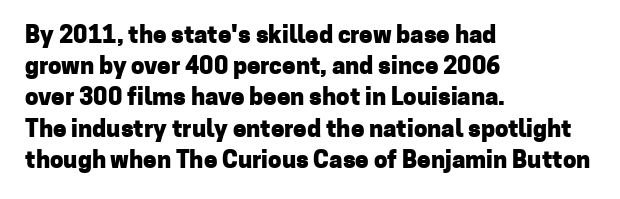
Q: Is the text bold? A: Yes.
Q: Is the text italic (slanted)? A: No, it is upright.
Q: Is the text underlined? A: No.
Q: How is the paragraph aligned? A: Left-aligned.
Q: Is the spacing between letters normal or unusually wide? A: Normal.
Q: Is the spacing between lines tight, normal or loose? A: Normal.
